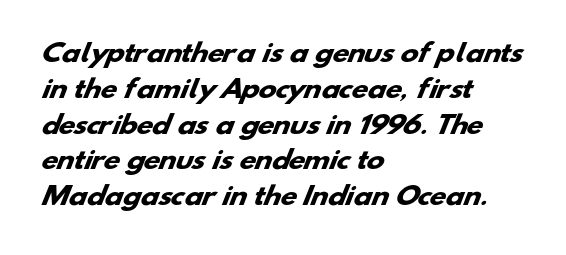
{"bold": "yes", "underline": "no", "align": "left", "line_spacing": "normal", "line_spacing_ratio": 1.49, "letter_spacing": "normal", "letter_spacing_em": 0.0, "glyph_px": 24}
